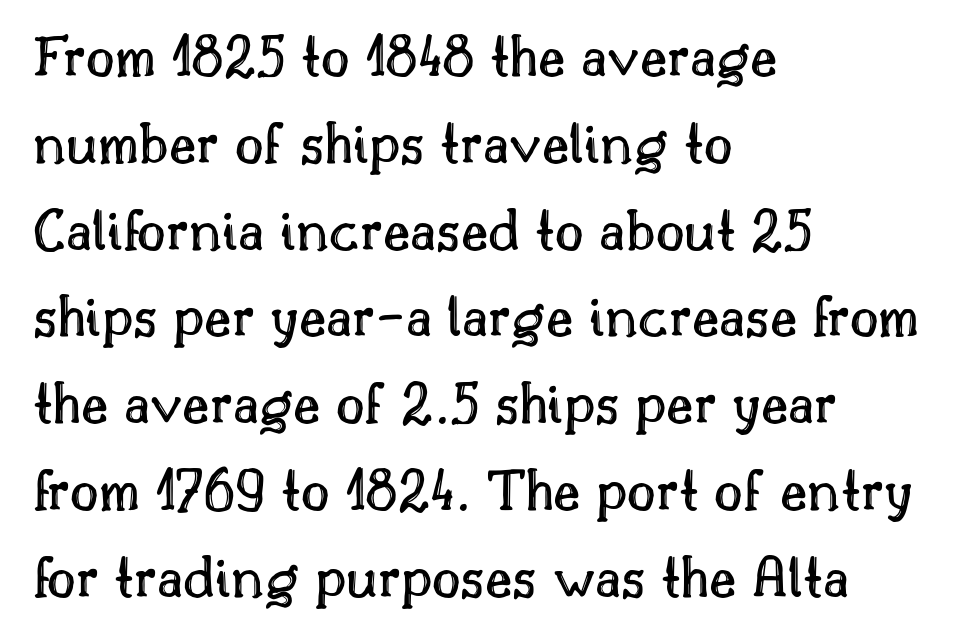
{"italic": "no", "width": "normal", "x_height": "small", "monospaced": "no", "underline": "no", "align": "left", "line_spacing": "normal", "line_spacing_ratio": 1.4, "letter_spacing": "normal", "letter_spacing_em": 0.0, "glyph_px": 62}
